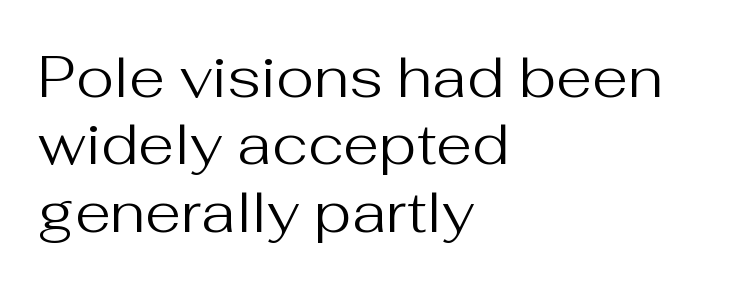
The image shows 58 px regular-weight sans-serif type, upright; set left-aligned, line spacing 1.16x, normal letter spacing, not underlined; medium stroke contrast and a medium x-height.
